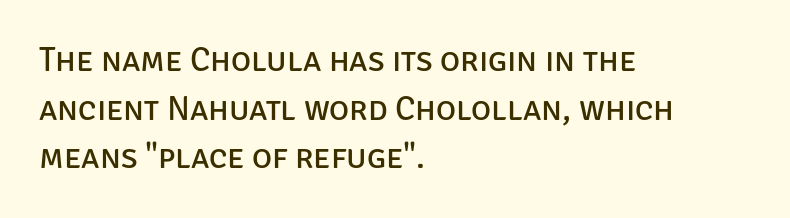
The baseline area is clear. Check where the strokes stop: nothing finishes them off — pure sans. The face looks like a standard text weight, possibly lighter. The rendering uses a moderate line-height, typical for paragraphs. Every stem runs plumb, perpendicular to the baseline.
